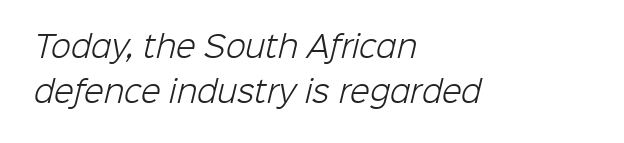
The typeface has the unassuming heft of standard copy or less. Here the designer chose a conventional face with non-uniform glyph widths. Descender tails drop into unmarked territory. In terms of leading, this rendering sits right in the middle. A sans-serif font was chosen for this passage. Does extra space separate the letters? No, they use regular spacing.
